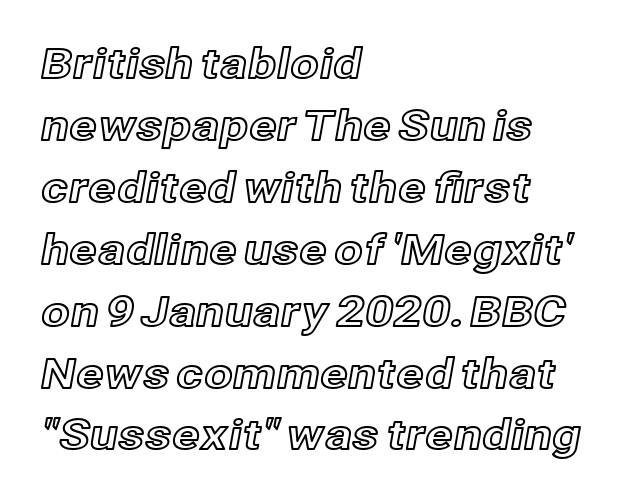
Character widths vary here, with narrow letters taking less room than wide ones. The paragraph has a hard left edge and a soft right edge. What's the leading like? Ordinary, nothing unusual.
